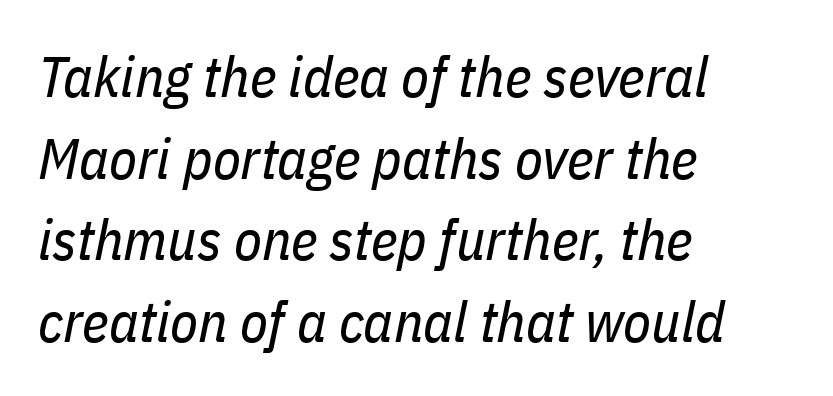
Q: Is the text bold? A: No.
Q: Is the text italic (slanted)? A: Yes, it leans right by about 11 degrees.
Q: Is the text underlined? A: No.
Q: How is the paragraph aligned? A: Left-aligned.
Q: Is the spacing between letters normal or unusually wide? A: Normal.
Q: Is the spacing between lines tight, normal or loose? A: Normal.
Q: Width (condensed, normal, or wide)? A: Condensed.
Q: Stroke contrast? A: Low.
Q: x-height? A: Medium.
Q: Monospaced? A: No.
